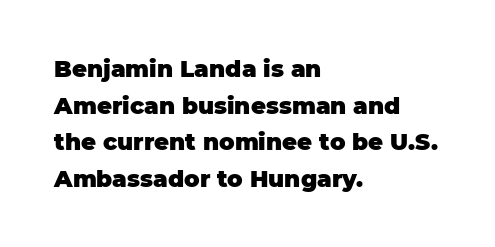
Visually the block forms a straight wall on the left and a jagged coastline on the right. The letters are bold, with thick, heavy strokes. The gap between lines stays unmarked. This sample keeps an unexceptional amount of space between lines. The horizontal fit of the characters is conventional and even. Vertical strokes here are truly vertical.
